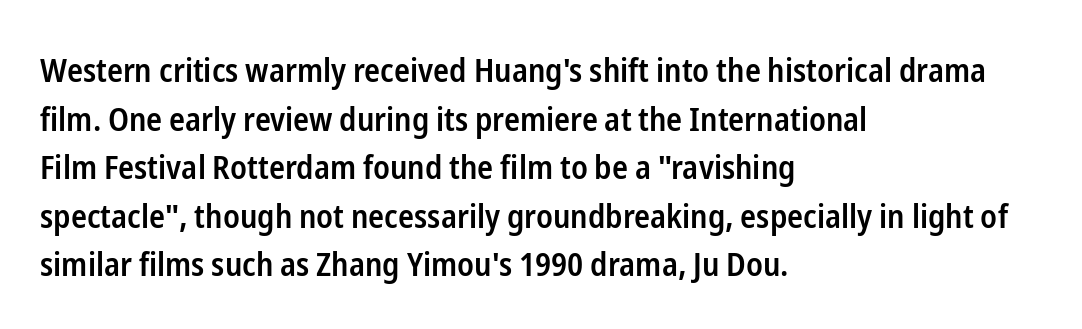
The image shows 33 px semibold, condensed sans-serif type, upright; set left-aligned, normal line spacing (1.47x), normal letter spacing, not underlined; low stroke contrast and a medium x-height.
